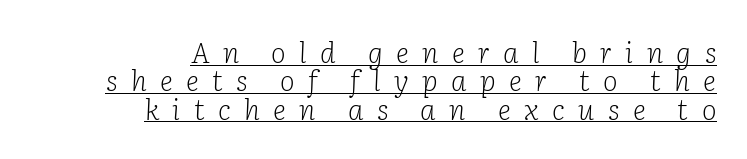
{"serif": "yes", "italic": "yes", "lean": "right", "slant_degrees": 2, "bold": "no", "weight": "light", "width": "normal", "stroke_contrast": "low", "x_height": "medium", "monospaced": "no", "underline": "yes", "align": "right", "line_spacing": "tight", "line_spacing_ratio": 1.01, "letter_spacing": "wide", "letter_spacing_em": 0.48, "glyph_px": 28}
